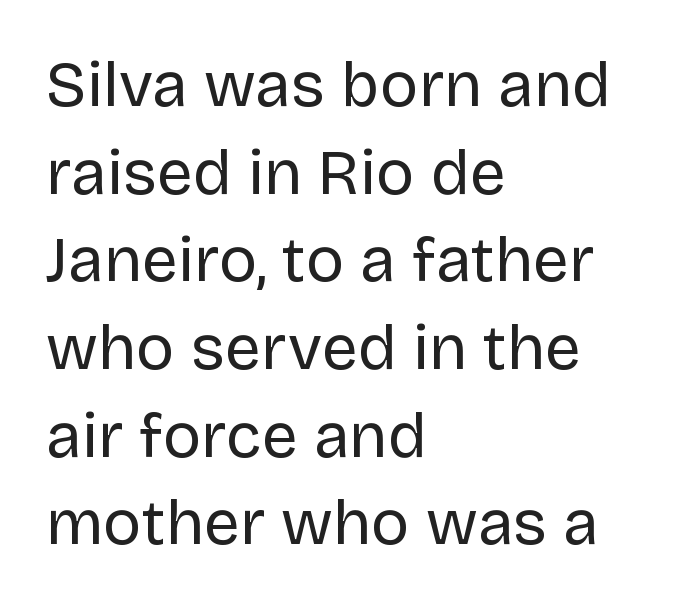
You could not count columns in this text — the font is proportionally spaced. The letters stand straight up with perfectly vertical stems. Leftover space on each line is placed entirely after the last word. Leading matches the norm, producing a regular column. Ink coverage per letter is moderate at most.
